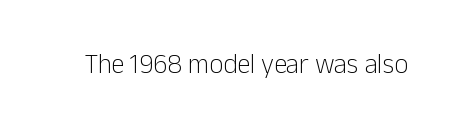
The image shows 27 px text type, upright; set normal letter spacing, not underlined.
